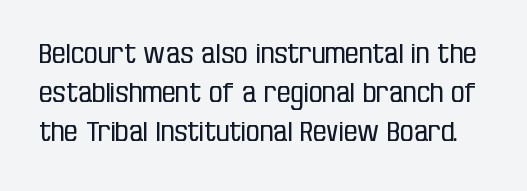
{"italic": "no", "bold": "no", "underline": "no", "line_spacing": "normal", "line_spacing_ratio": 1.45, "letter_spacing": "normal", "letter_spacing_em": 0.0, "glyph_px": 27}
